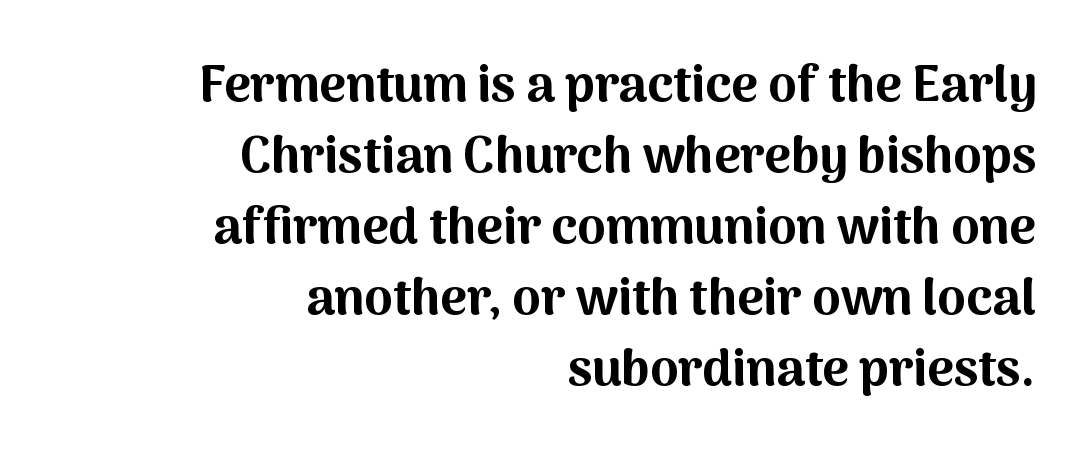
Q: Is the text bold? A: Yes.
Q: Is the text italic (slanted)? A: No, it is upright.
Q: Is the typeface a serif or a sans-serif typeface? A: Sans-serif.
Q: Is the text underlined? A: No.
Q: How is the paragraph aligned? A: Right-aligned.
Q: Is the spacing between letters normal or unusually wide? A: Normal.
Q: Is the spacing between lines tight, normal or loose? A: Normal.
Q: Width (condensed, normal, or wide)? A: Normal.
Q: Stroke contrast? A: Medium.
Q: x-height? A: Medium.
Q: Monospaced? A: No.
